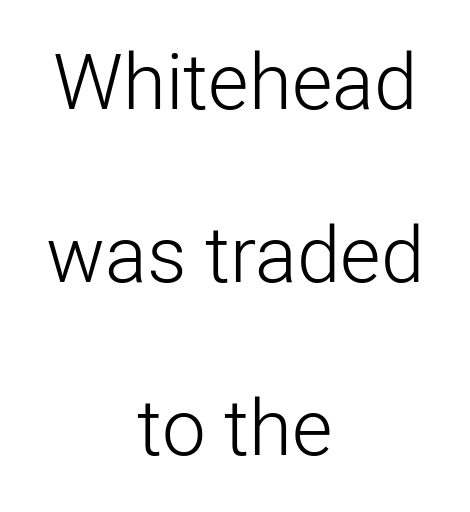
{"serif": "no", "italic": "no", "bold": "no", "weight": "light", "width": "normal", "stroke_contrast": "low", "x_height": "medium", "monospaced": "no", "underline": "no", "align": "center", "line_spacing": "loose", "line_spacing_ratio": 2.22, "letter_spacing": "normal", "letter_spacing_em": 0.0, "glyph_px": 78}
